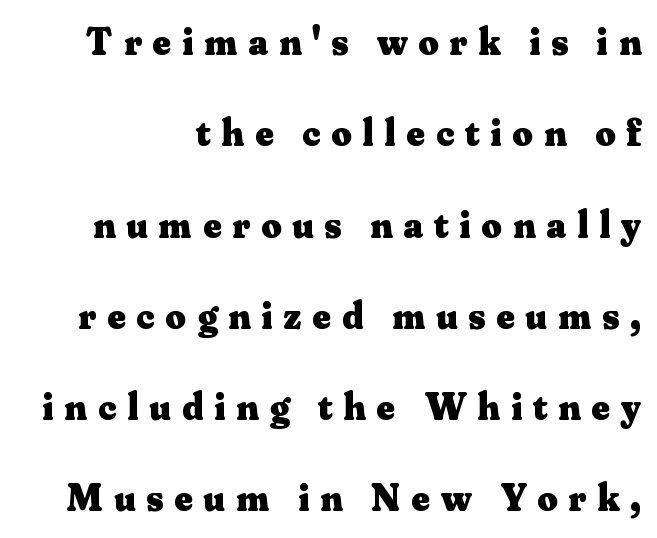
The image shows 39 px heavy serif type, upright; set loose line spacing (2.34x), unusually wide letter spacing (+0.28 em), not underlined; medium stroke contrast and a small x-height.
